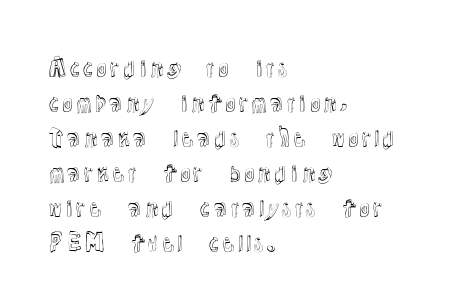
Q: Is the text italic (slanted)? A: No, it is upright.
Q: Is the text underlined? A: No.
Q: How is the paragraph aligned? A: Left-aligned.
Q: Is the spacing between letters normal or unusually wide? A: Normal.
Q: Is the spacing between lines tight, normal or loose? A: Normal.
